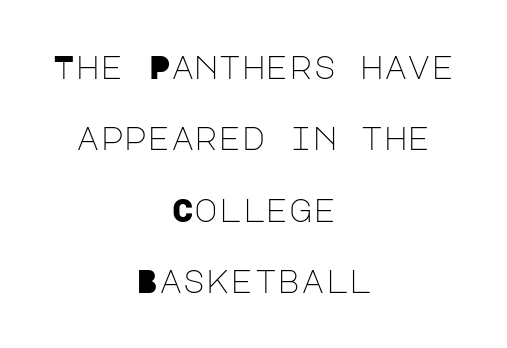
{"serif": "no", "italic": "no", "bold": "no", "weight": "light", "width": "normal", "stroke_contrast": "low", "x_height": "large", "underline": "no", "align": "center", "line_spacing": "loose", "line_spacing_ratio": 2.23, "letter_spacing": "normal", "letter_spacing_em": 0.0, "glyph_px": 32}
